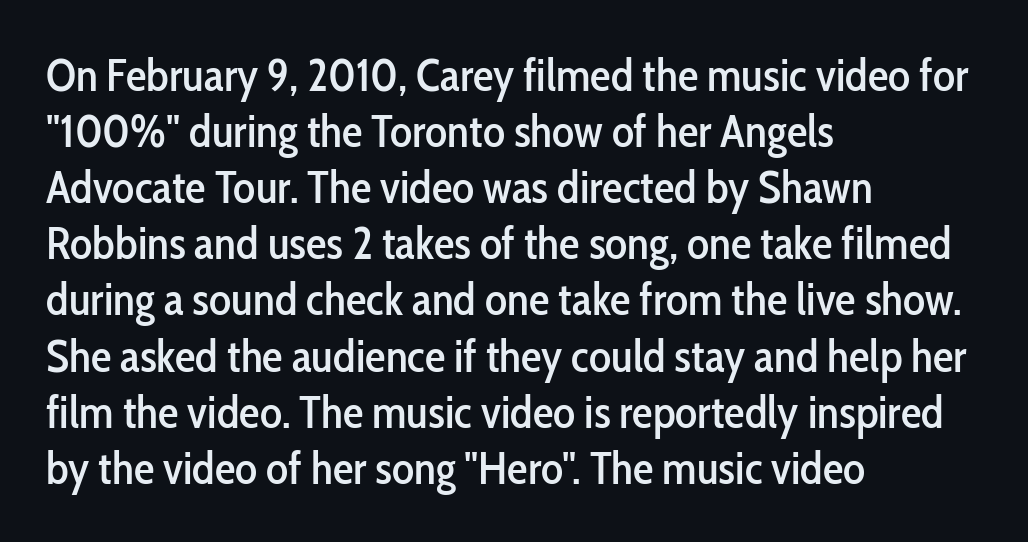
The image shows 46 px condensed sans-serif type, upright; set left-aligned, line spacing 1.22x, normal letter spacing, not underlined; low stroke contrast and a medium x-height.
